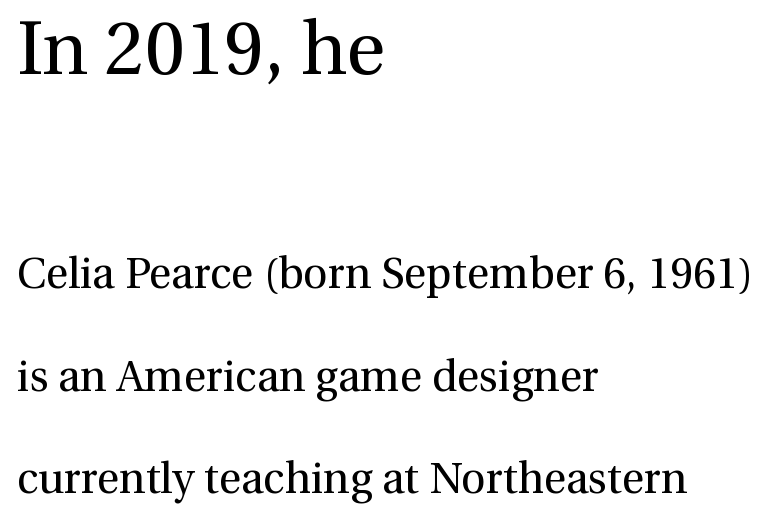
{"serif": "yes", "italic": "no", "bold": "no", "weight": "regular", "width": "normal", "stroke_contrast": "medium", "x_height": "medium", "monospaced": "no", "underline": "no", "align": "left", "line_spacing": "loose", "line_spacing_ratio": 2.38, "letter_spacing": "normal", "letter_spacing_em": 0.0, "larger_block": "first", "size_ratio": 1.74, "glyph_px": 75}
